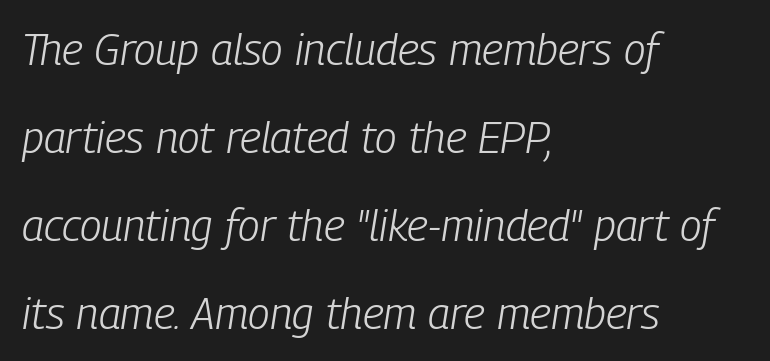
{"italic": "yes", "lean": "right", "slant_degrees": 9, "bold": "no", "weight": "light", "width": "condensed", "stroke_contrast": "low", "x_height": "medium", "monospaced": "no", "underline": "no", "align": "left", "line_spacing": "loose", "line_spacing_ratio": 2.0, "letter_spacing": "normal", "letter_spacing_em": 0.0, "glyph_px": 44}
